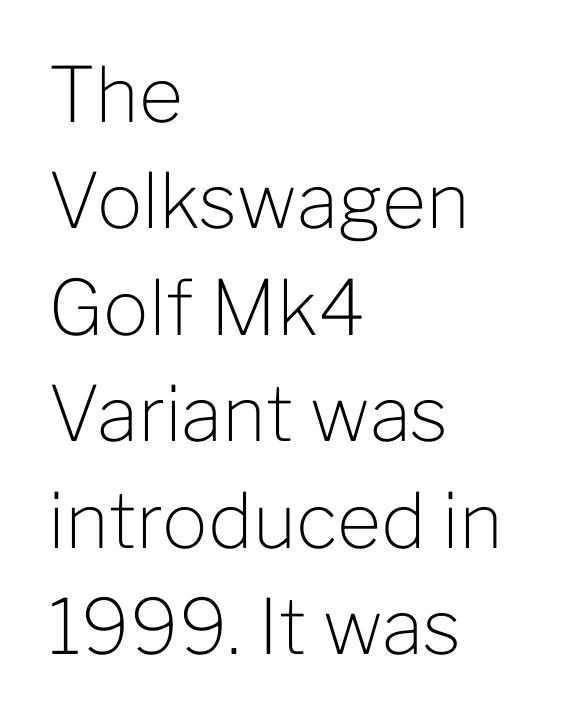
The image shows 76 px light sans-serif type, upright; set left-aligned, normal line spacing (1.4x), normal letter spacing, not underlined; low stroke contrast and a medium x-height.
